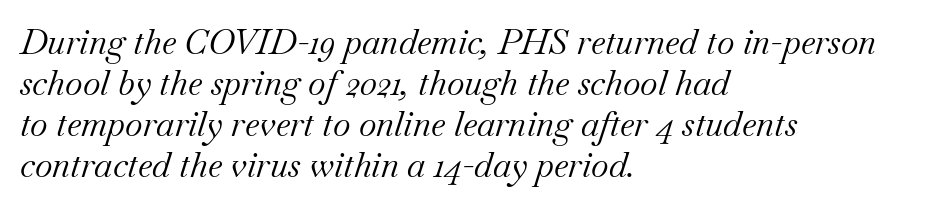
The image shows 34 px regular-weight serif type, italic (leaning right); set left-aligned, line spacing 1.21x, normal letter spacing, not underlined; medium stroke contrast and a small x-height.
